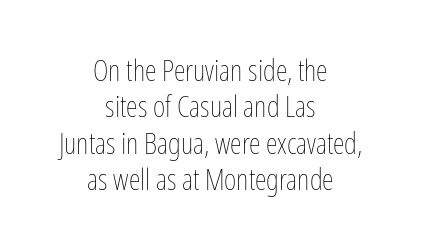
The image shows 30 px thin, condensed type, upright; set centered, line spacing 1.21x, normal letter spacing, not underlined; low stroke contrast and a medium x-height.
